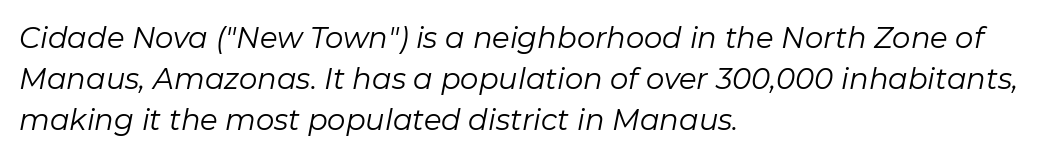
{"italic": "yes", "lean": "right", "slant_degrees": 11, "bold": "no", "weight": "regular", "width": "normal", "stroke_contrast": "low", "x_height": "medium", "monospaced": "no", "underline": "no", "align": "left", "line_spacing": "normal", "line_spacing_ratio": 1.41, "letter_spacing": "normal", "letter_spacing_em": 0.0, "glyph_px": 29}
